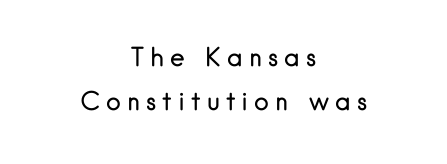
Look at the tracking — it's clearly loosened, letters drifting apart. Style check: upright. Underline: absent. In CSS terms this would be text-align: center. Heaviness? Minimal to ordinary, like unemphasized prose.
